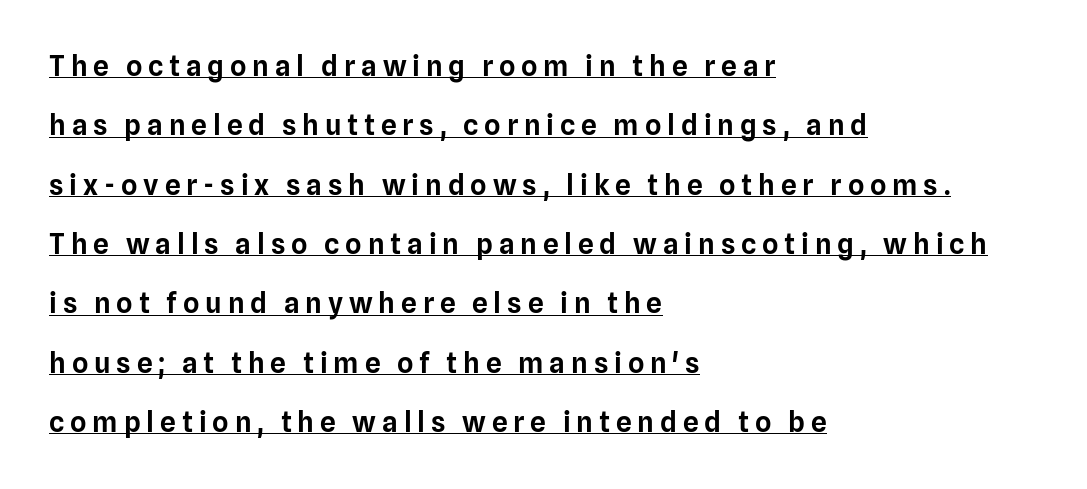
Q: Is the text italic (slanted)? A: No, it is upright.
Q: Is the typeface a serif or a sans-serif typeface? A: Sans-serif.
Q: Is the text underlined? A: Yes.
Q: How is the paragraph aligned? A: Left-aligned.
Q: Is the spacing between letters normal or unusually wide? A: Unusually wide.
Q: Is the spacing between lines tight, normal or loose? A: Loose.
Q: Width (condensed, normal, or wide)? A: Normal.
Q: Stroke contrast? A: Low.
Q: x-height? A: Medium.
Q: Monospaced? A: No.
